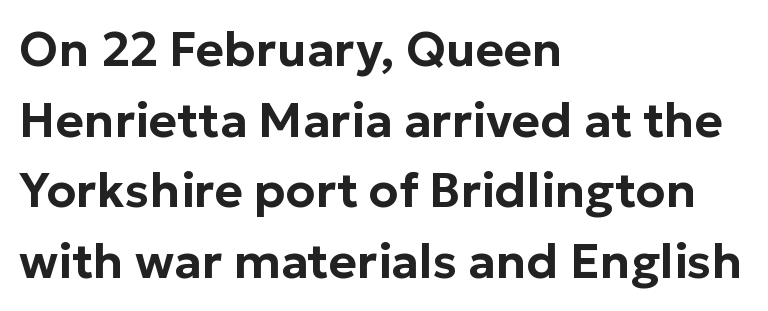
The image shows 48 px sans-serif type, upright; set left-aligned, normal line spacing (1.47x), normal letter spacing, not underlined; low stroke contrast and a medium x-height.
